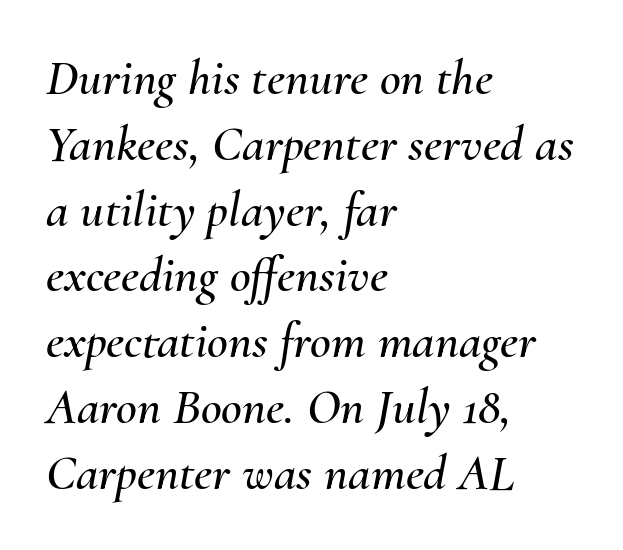
The image shows 51 px text type, italic (leaning right); set left-aligned, normal line spacing (1.29x), normal letter spacing, not underlined; medium stroke contrast and a small x-height.
